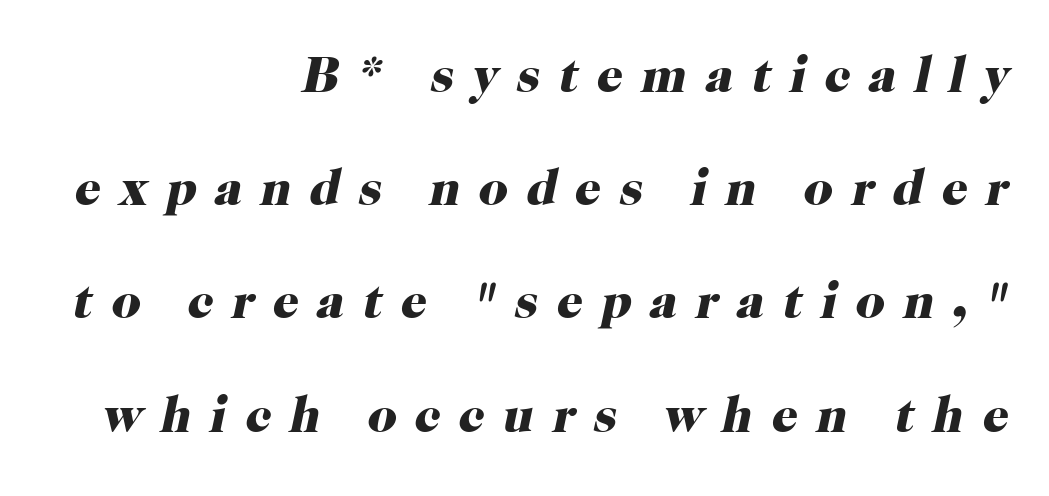
Loosely led — the rows are spread out. Regarding serifs, this sample has them. One-word summary of the alignment: right. Underlining? Definitely not there. The tracking reads as deliberately expanded to a designer's eye.
